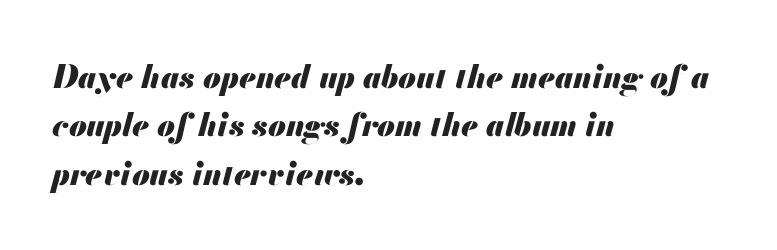
Each letter keeps its own natural width here, so spacing adapts to shape. Caption: bold face, heavy strokes. Posture: slanted. Notice how descenders clear the ascenders below comfortably — that's standard leading. The ragged edge is on the right, which tells us the setting is flush left.
